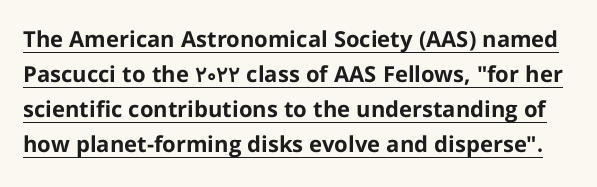
{"italic": "no", "bold": "yes", "underline": "yes", "line_spacing": "normal", "line_spacing_ratio": 1.59, "letter_spacing": "normal", "letter_spacing_em": 0.0, "glyph_px": 22}
